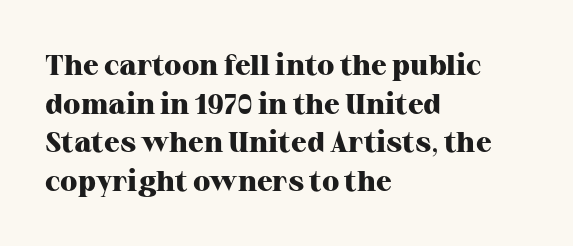
Students, note that the glyphs here touch the page at normal intervals. Type without underlining. The rows are spaced the way most documents space them. Students, this is bold: see how much ink each stroke carries. The lettering holds an erect, upright posture throughout. If you drew a ruler down the left edge, every line would touch it.
